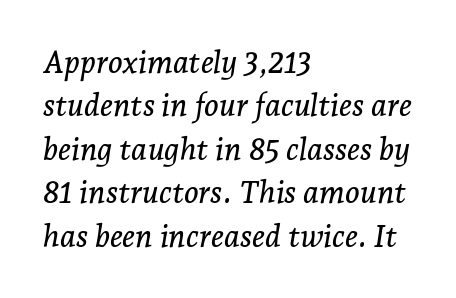
Do the characters align in a grid? No, the font is proportional. Is this a sans? No — the strokes have serifs. The passage is arranged the way most books set body copy — flush left. The rendering applies a slant to the glyphs.
